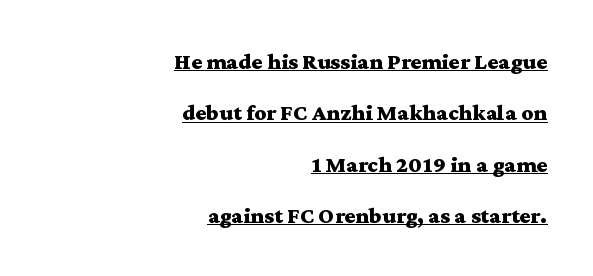
{"italic": "no", "bold": "yes", "underline": "yes", "align": "right", "line_spacing": "loose", "line_spacing_ratio": 2.23, "letter_spacing": "normal", "letter_spacing_em": 0.0, "glyph_px": 23}
